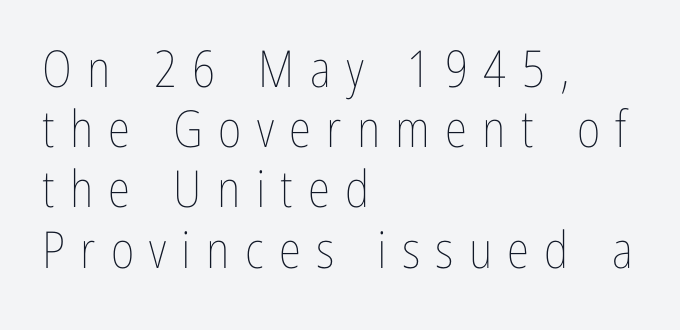
Underline: absent. The strokes are not fattened; the text isn't bold. Varying glyph widths throughout — classic text-font behaviour. Students, note that the glyphs here are deliberately spaced far apart.
